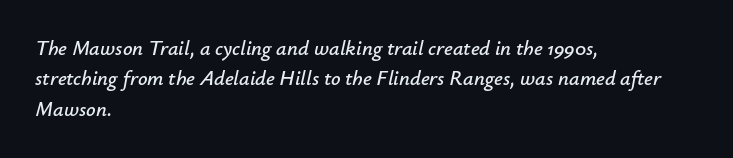
Q: Is the text italic (slanted)? A: Yes, it leans right by about 12 degrees.
Q: Is the text underlined? A: No.
Q: How is the paragraph aligned? A: Left-aligned.
Q: Is the spacing between letters normal or unusually wide? A: Normal.
Q: Is the spacing between lines tight, normal or loose? A: Normal.
